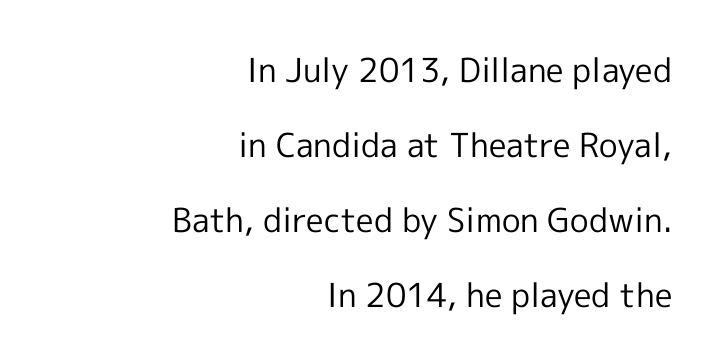
The gap between lines stays unmarked. Does the leading feel generous? Absolutely, it's lavish. This sample has the flowing, uneven cadence of proportional lettering. Classification — sans serif. The axis of the letterforms is exactly vertical. You could call the tracking neutral — neither tight nor loose.
